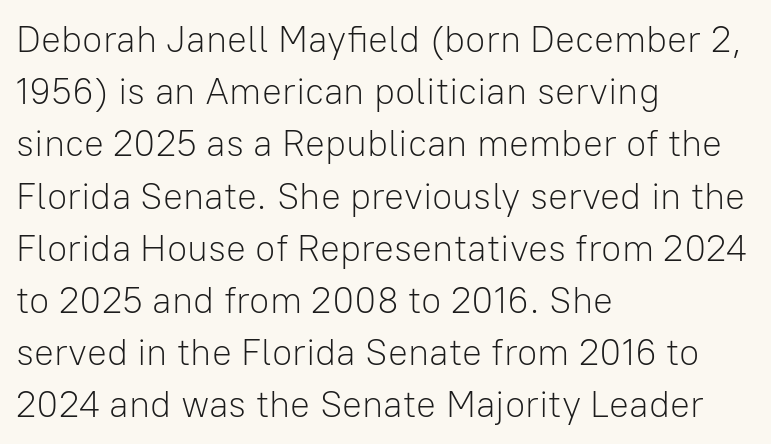
Q: Is the text bold? A: No.
Q: Is the text italic (slanted)? A: No, it is upright.
Q: Is the typeface a serif or a sans-serif typeface? A: Sans-serif.
Q: Is the text underlined? A: No.
Q: How is the paragraph aligned? A: Left-aligned.
Q: Is the spacing between letters normal or unusually wide? A: Normal.
Q: Is the spacing between lines tight, normal or loose? A: Normal.
Q: Width (condensed, normal, or wide)? A: Normal.
Q: Stroke contrast? A: Low.
Q: x-height? A: Medium.
Q: Monospaced? A: No.
